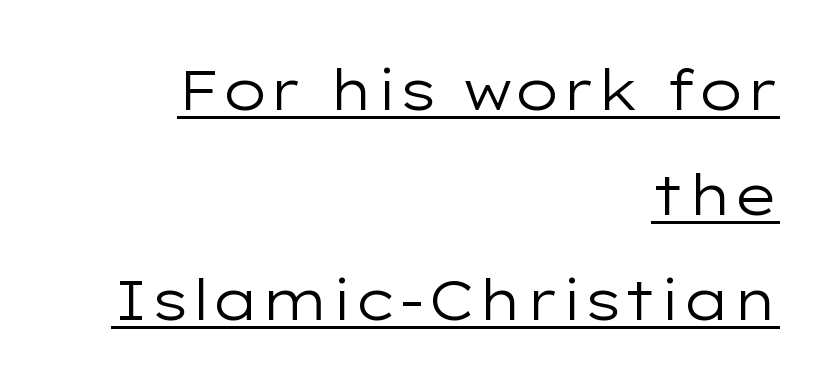
It's the straight-up-and-down kind of type. The designer dialed line spacing up above the default. The face used here is a sans, in the tradition of grotesques and geometrics. No heavy texture on the line: the type isn't bold.
